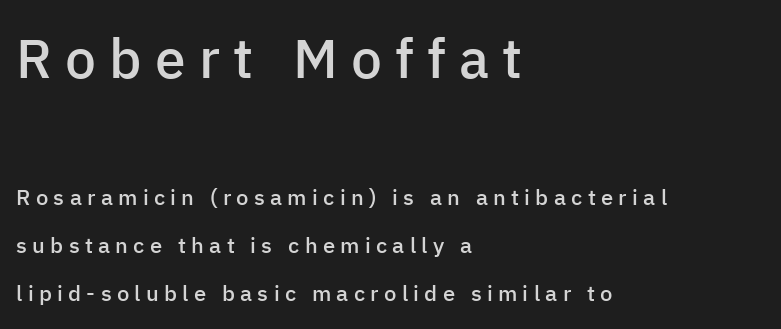
Q: Is the text bold? A: Semi-bold.
Q: Is the text italic (slanted)? A: No, it is upright.
Q: Is the typeface a serif or a sans-serif typeface? A: Sans-serif.
Q: Is the text underlined? A: No.
Q: How is the paragraph aligned? A: Left-aligned.
Q: Is the spacing between letters normal or unusually wide? A: Unusually wide.
Q: Is the spacing between lines tight, normal or loose? A: Loose.
Q: Which block of text is set in a larger size, the first (top) or the second (bottom)? A: The first (top) one.
Q: Width (condensed, normal, or wide)? A: Normal.
Q: Stroke contrast? A: Low.
Q: x-height? A: Medium.
Q: Monospaced? A: No.
